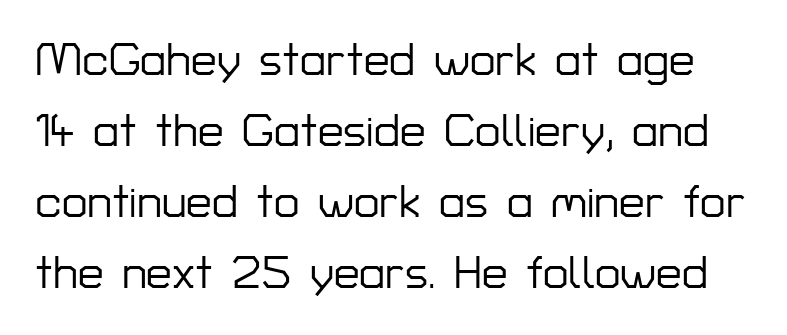
{"serif": "no", "italic": "no", "width": "normal", "stroke_contrast": "low", "x_height": "medium", "monospaced": "no", "underline": "no", "line_spacing": "normal", "line_spacing_ratio": 1.54, "letter_spacing": "normal", "letter_spacing_em": 0.0, "glyph_px": 46}
